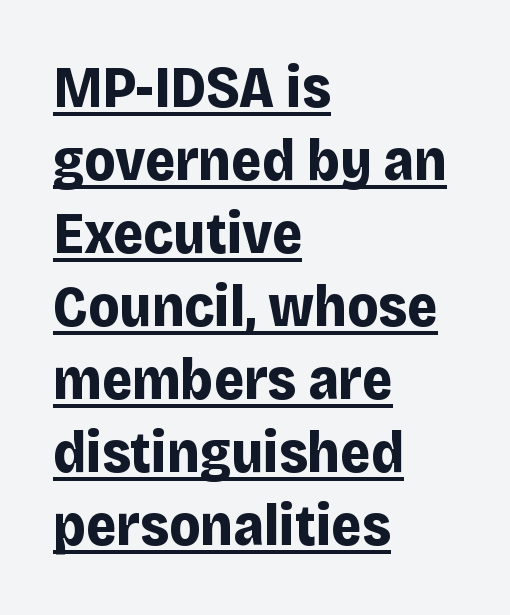
{"serif": "no", "italic": "no", "bold": "yes", "weight": "bold", "width": "normal", "stroke_contrast": "low", "x_height": "large", "monospaced": "no", "underline": "yes", "align": "left", "line_spacing": "normal", "line_spacing_ratio": 1.26, "letter_spacing": "normal", "letter_spacing_em": 0.0, "glyph_px": 58}
